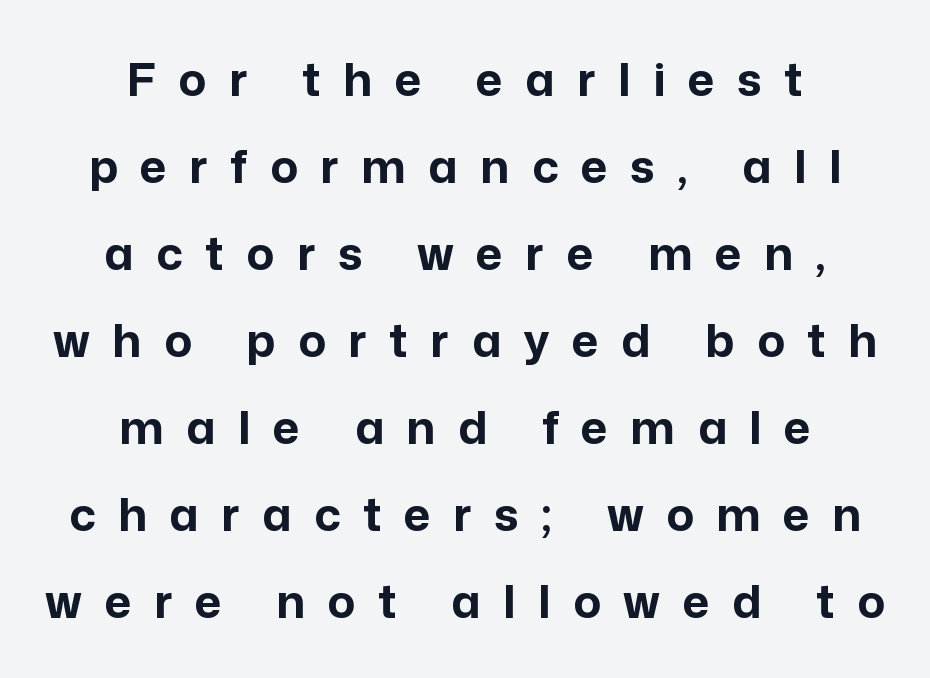
The image shows 46 px bold sans-serif type, upright; set centered, line spacing 1.89x, unusually wide letter spacing (+0.49 em), not underlined; low stroke contrast and a medium x-height.
